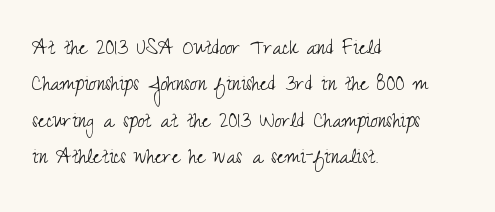
The foot of each line stays bare and open. These lines stack with their left ends in a neat column. Italic: no, the glyphs are upright roman. These lines sit exactly where default settings would place them.
